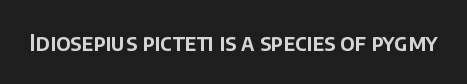
{"italic": "no", "underline": "no", "letter_spacing": "normal", "letter_spacing_em": 0.0, "glyph_px": 23}
